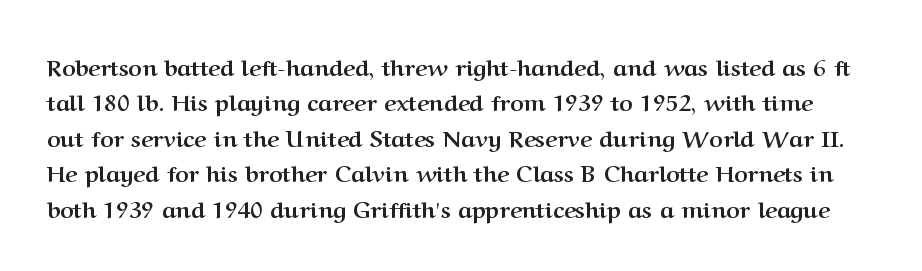
The image shows 23 px bold type, upright; set normal line spacing (1.54x), normal letter spacing, not underlined.
